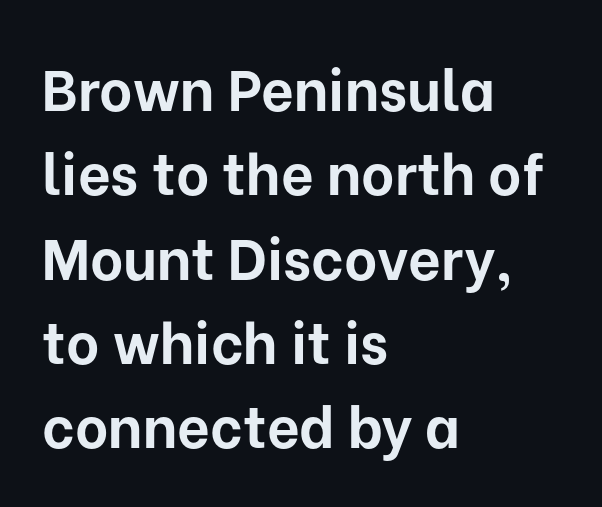
The characters display no serif detailing; their extremities are plain. Each row of text sits above clean, open space. Looks like regular typesetting: each glyph gets only the width it needs. Short note: letters normally spaced.
